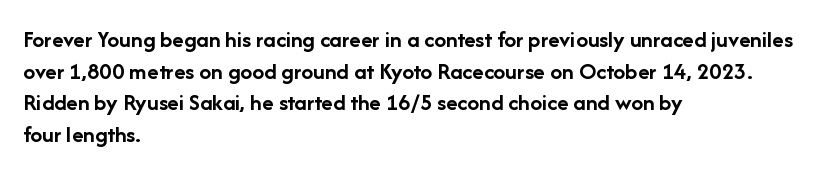
Q: Is the text bold? A: Yes.
Q: Is the text italic (slanted)? A: No, it is upright.
Q: Is the text underlined? A: No.
Q: How is the paragraph aligned? A: Left-aligned.
Q: Is the spacing between letters normal or unusually wide? A: Normal.
Q: Is the spacing between lines tight, normal or loose? A: Normal.
